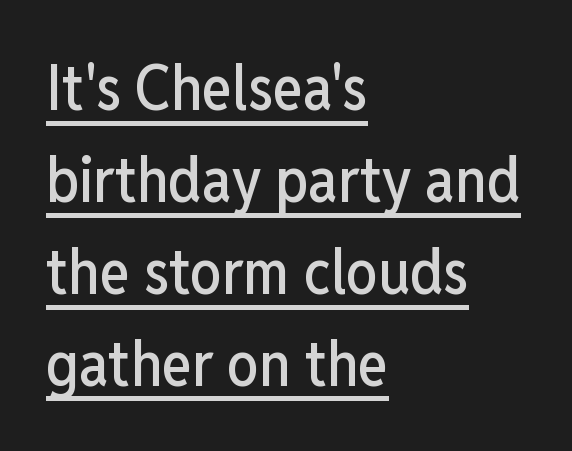
The image shows 63 px condensed sans-serif type, upright; set left-aligned, normal line spacing (1.46x), normal letter spacing, underlined; low stroke contrast and a medium x-height.
